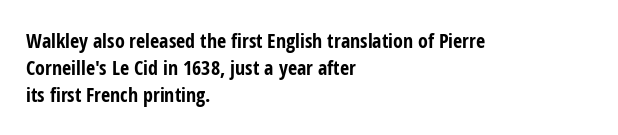
{"italic": "no", "bold": "yes", "underline": "no", "align": "left", "line_spacing": "normal", "line_spacing_ratio": 1.36, "letter_spacing": "normal", "letter_spacing_em": 0.0, "glyph_px": 20}
